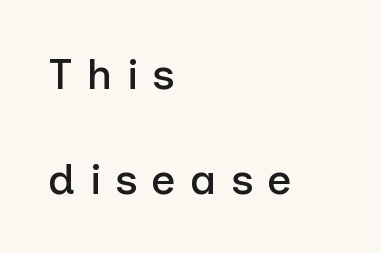
The image shows 43 px sans-serif type, upright; set left-aligned, loose line spacing (2.44x), unusually wide letter spacing (+0.33 em), not underlined; low stroke contrast and a medium x-height.
